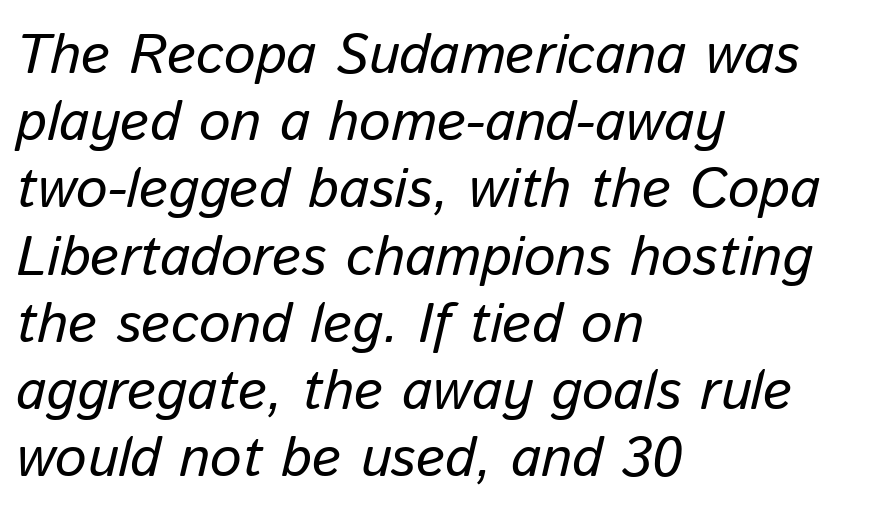
The paragraph shown leans on its left margin. Students, note that the glyphs here touch the page at normal intervals. Descenders are the only things crossing below the line. This sample uses an oblique cut, with every glyph tilted off the vertical.
